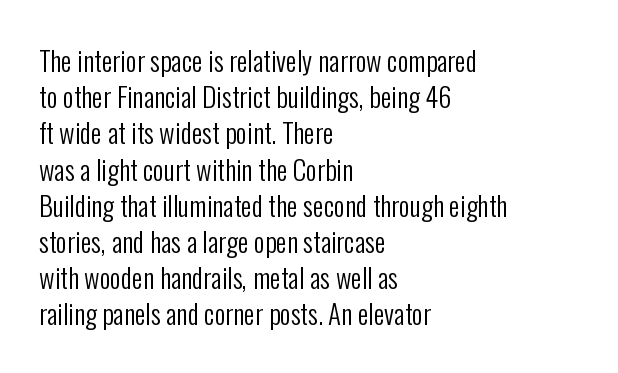
Q: Is the text bold? A: No.
Q: Is the text italic (slanted)? A: No, it is upright.
Q: Is the text underlined? A: No.
Q: How is the paragraph aligned? A: Left-aligned.
Q: Is the spacing between letters normal or unusually wide? A: Normal.
Q: Is the spacing between lines tight, normal or loose? A: Normal.
